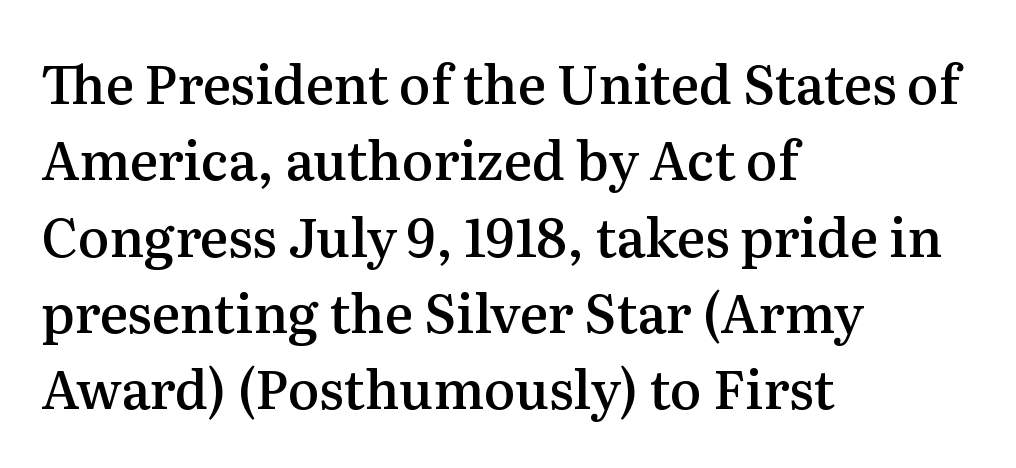
{"serif": "yes", "italic": "no", "bold": "semi", "weight": "semibold", "width": "normal", "stroke_contrast": "medium", "x_height": "medium", "monospaced": "no", "underline": "no", "align": "left", "line_spacing": "normal", "line_spacing_ratio": 1.44, "letter_spacing": "normal", "letter_spacing_em": 0.0, "glyph_px": 53}
